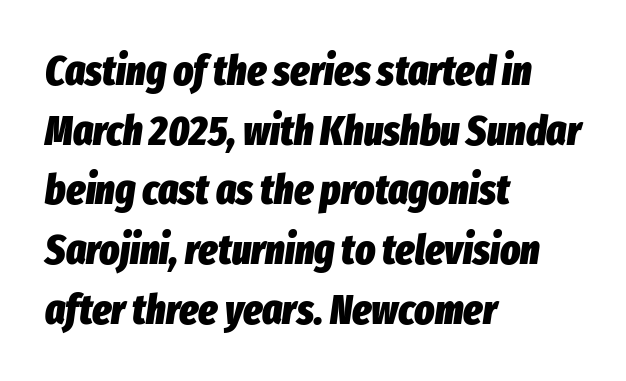
Q: Is the text bold? A: Yes.
Q: Is the text italic (slanted)? A: Yes, it leans right by about 8 degrees.
Q: Is the text underlined? A: No.
Q: How is the paragraph aligned? A: Left-aligned.
Q: Is the spacing between letters normal or unusually wide? A: Normal.
Q: Is the spacing between lines tight, normal or loose? A: Normal.
Q: Width (condensed, normal, or wide)? A: Condensed.
Q: Stroke contrast? A: Low.
Q: x-height? A: Medium.
Q: Monospaced? A: No.
